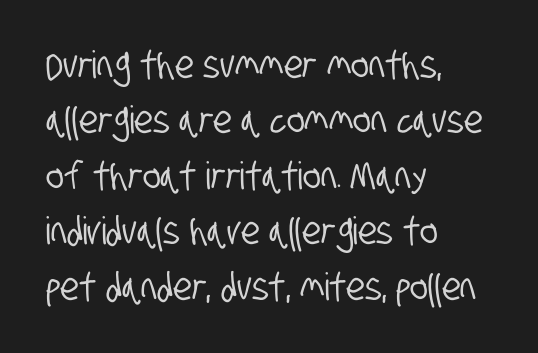
{"serif": "no", "width": "condensed", "stroke_contrast": "low", "x_height": "large", "monospaced": "no", "underline": "no", "align": "left", "line_spacing": "normal", "line_spacing_ratio": 1.46, "letter_spacing": "normal", "letter_spacing_em": 0.0, "glyph_px": 38}
